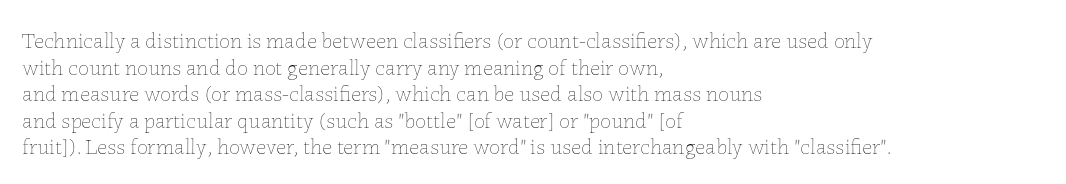
The image shows 22 px text type, upright; set left-aligned, line spacing 1.21x, normal letter spacing, not underlined.
